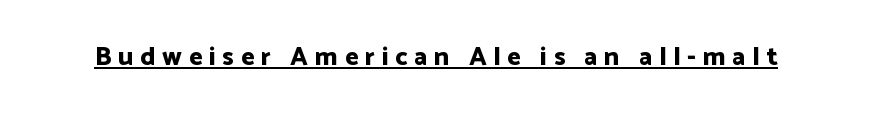
The image shows 26 px bold type, upright; set unusually wide letter spacing (+0.26 em), underlined.
